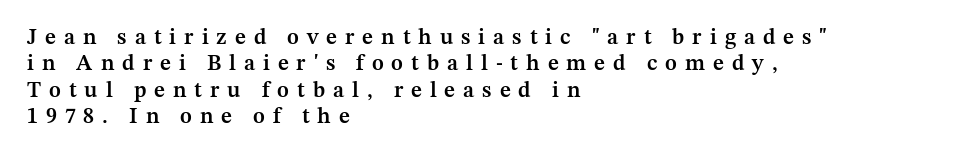
Q: Is the text bold? A: Semi-bold.
Q: Is the text italic (slanted)? A: No, it is upright.
Q: Is the text underlined? A: No.
Q: How is the paragraph aligned? A: Left-aligned.
Q: Is the spacing between letters normal or unusually wide? A: Unusually wide.
